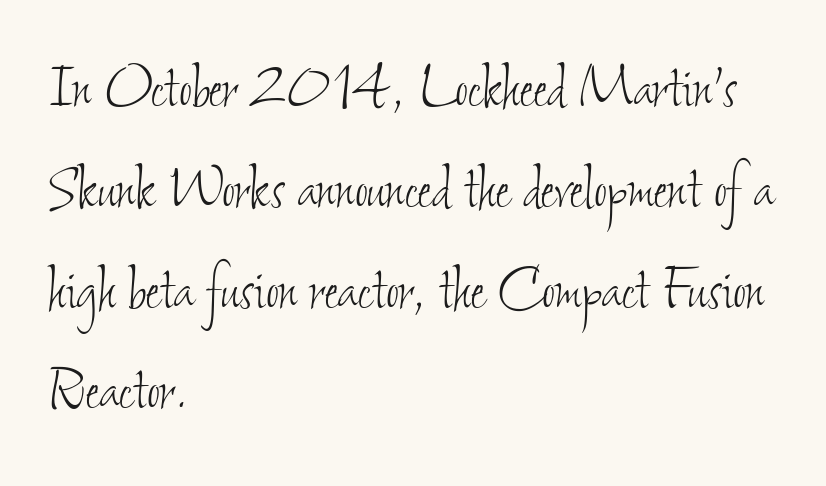
{"bold": "no", "weight": "thin", "width": "condensed", "stroke_contrast": "low", "x_height": "small", "monospaced": "no", "underline": "no", "align": "left", "line_spacing": "normal", "line_spacing_ratio": 1.42, "letter_spacing": "normal", "letter_spacing_em": 0.0, "glyph_px": 71}
